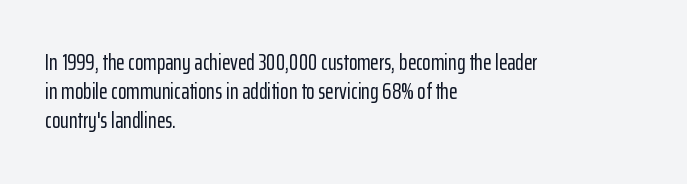
It's the straight-up-and-down kind of type. The horizontal fit of the characters is conventional and even. These lines are set flush left with a ragged right edge. Glance below the letters and you will spot only blank space.
